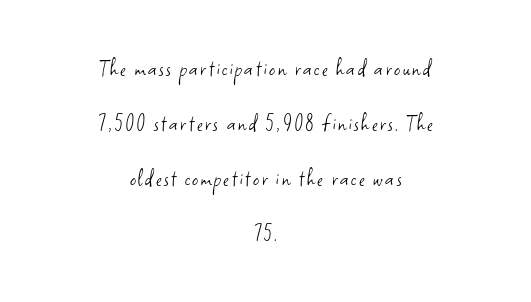
The zone under the glyphs is completely vacant. The passage is arranged like a title page — every line centered. Quick note: interline space is abundant.
